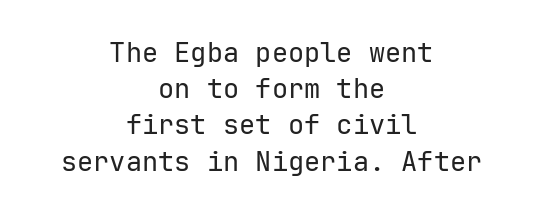
Posture: upright roman. Plain, unruled lines of type. The characters are drawn with everyday or finer stroke widths. What stands out about the letter spacing? Nothing — it is the standard amount.
